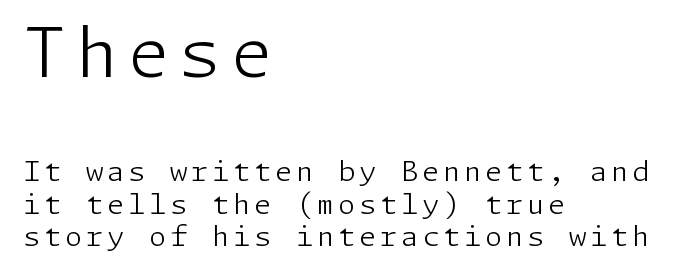
A bare baseline throughout the passage. A typesetter would label this face a sans. These lines stack with their left ends in a neat column. Summary of weight: not heavy and not bold.
